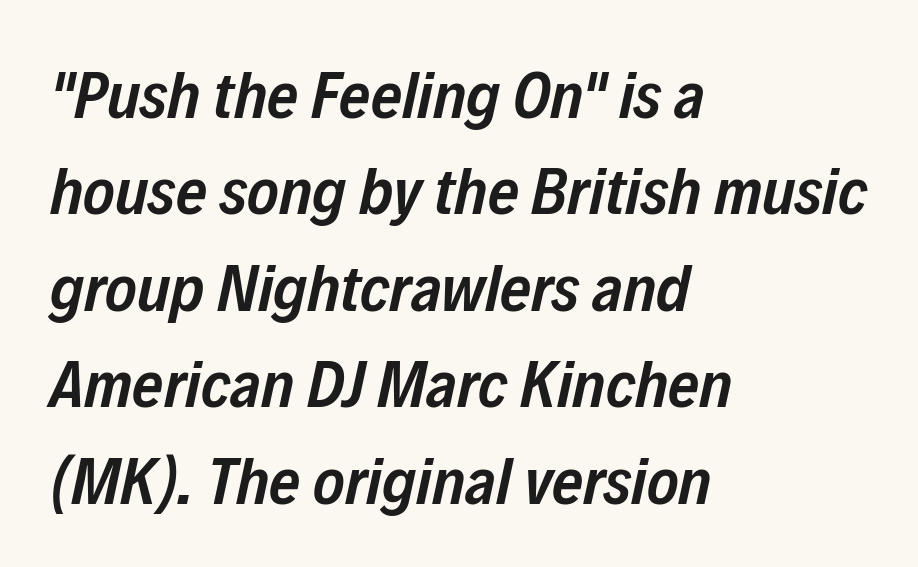
Q: Is the text bold? A: Semi-bold.
Q: Is the text italic (slanted)? A: Yes, it leans right by about 12 degrees.
Q: Is the text underlined? A: No.
Q: How is the paragraph aligned? A: Left-aligned.
Q: Is the spacing between letters normal or unusually wide? A: Normal.
Q: Is the spacing between lines tight, normal or loose? A: Normal.
Q: Width (condensed, normal, or wide)? A: Condensed.
Q: Stroke contrast? A: Low.
Q: x-height? A: Medium.
Q: Monospaced? A: No.
